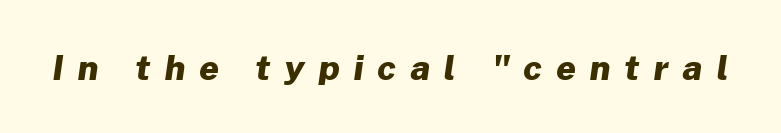
Q: Is the text bold? A: Yes.
Q: Is the typeface a serif or a sans-serif typeface? A: Sans-serif.
Q: Is the text underlined? A: No.
Q: Is the spacing between letters normal or unusually wide? A: Unusually wide.
Q: Width (condensed, normal, or wide)? A: Normal.
Q: Stroke contrast? A: Low.
Q: x-height? A: Medium.
Q: Monospaced? A: No.
